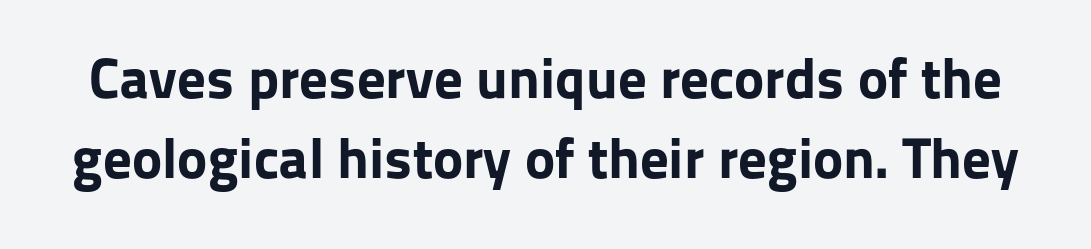
The image shows 57 px bold sans-serif type, upright; set normal line spacing (1.41x), normal letter spacing, not underlined; low stroke contrast and a medium x-height.
